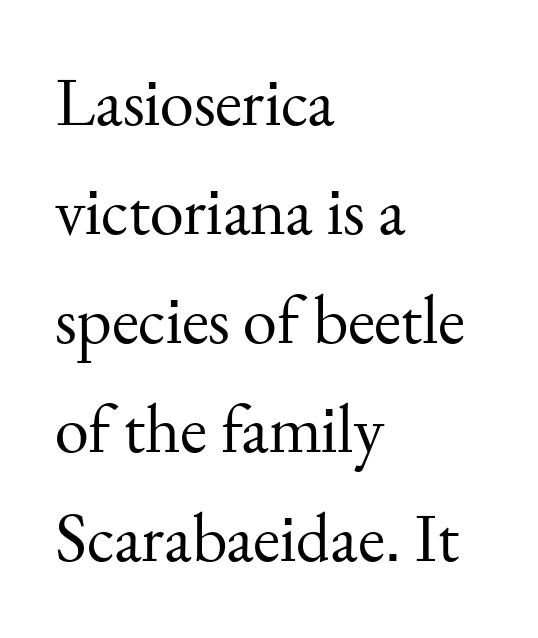
{"serif": "yes", "italic": "no", "bold": "no", "weight": "regular", "width": "normal", "stroke_contrast": "medium", "x_height": "small", "monospaced": "no", "underline": "no", "align": "left", "line_spacing": "normal", "line_spacing_ratio": 1.58, "letter_spacing": "normal", "letter_spacing_em": 0.0, "glyph_px": 69}
